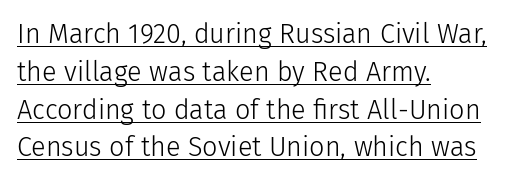
{"italic": "no", "bold": "no", "underline": "yes", "align": "left", "line_spacing": "normal", "line_spacing_ratio": 1.4, "letter_spacing": "normal", "letter_spacing_em": 0.0, "glyph_px": 27}
